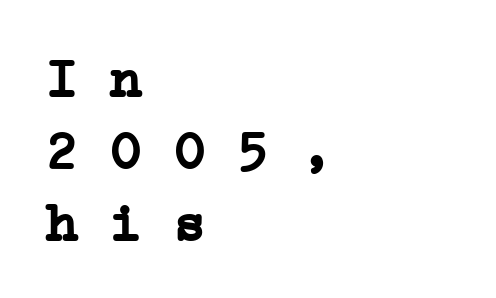
The image shows 53 px semibold, wide serif type, monospaced; set left-aligned, normal line spacing (1.36x), normal letter spacing, not underlined; low stroke contrast and a medium x-height.
